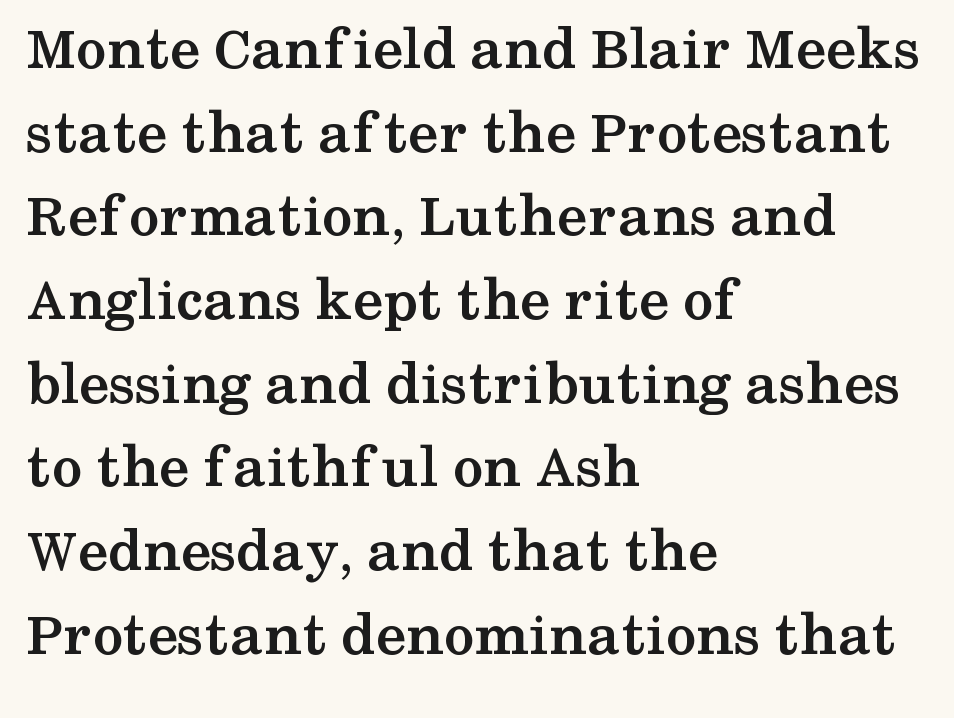
Typographically, this falls in the serif category. One glance says typical: line gaps are just what's usual. Each line starts at the same left margin while the right side varies. These lines are rendered in a variable-pitch font.
